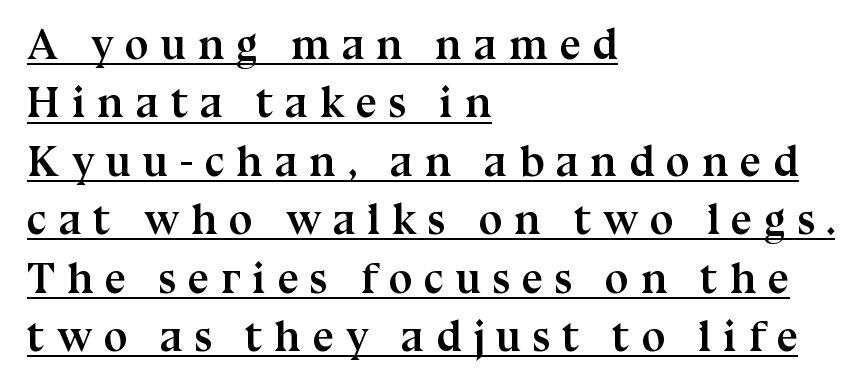
No italicization has been applied; the sample stays upright. How would I describe the line gaps? Plain and ordinary. Casual observation: everything's shoved over to the left. The rendering shows small feet on the letterforms — a serif design. Thick stems and heavy bowls — unmistakably bold.
